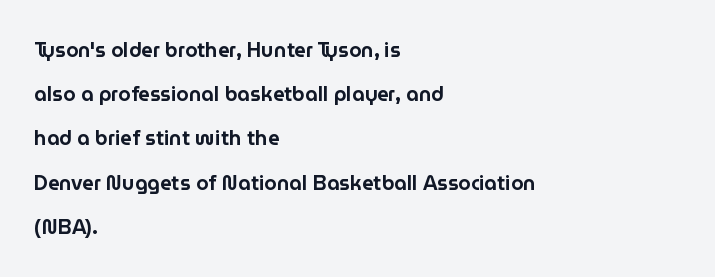
How are the letters spaced? Ordinarily, with no added tracking. Letters rest on an invisible, unmarked baseline. Short and long lines alike share a common starting point at left. If you measured baseline to baseline, you'd find a long distance.
